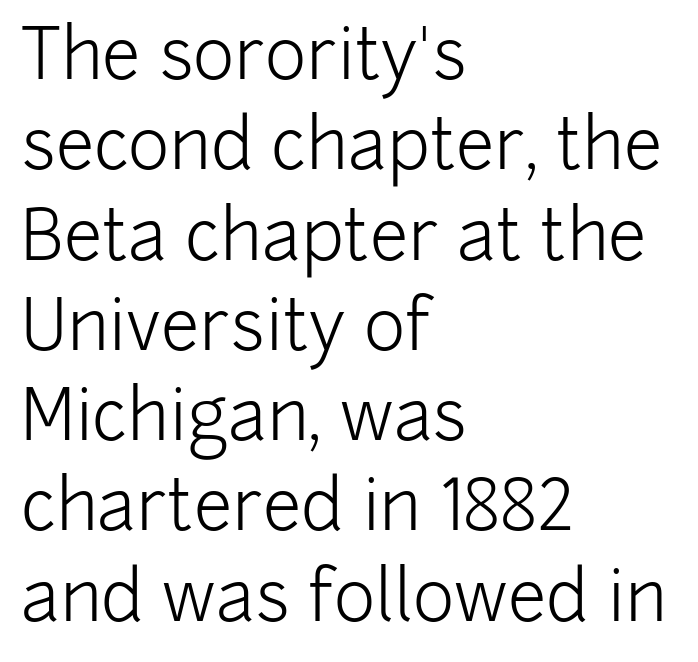
The image shows 70 px light sans-serif type, upright; set left-aligned, normal line spacing (1.29x), normal letter spacing, not underlined; low stroke contrast and a medium x-height.
